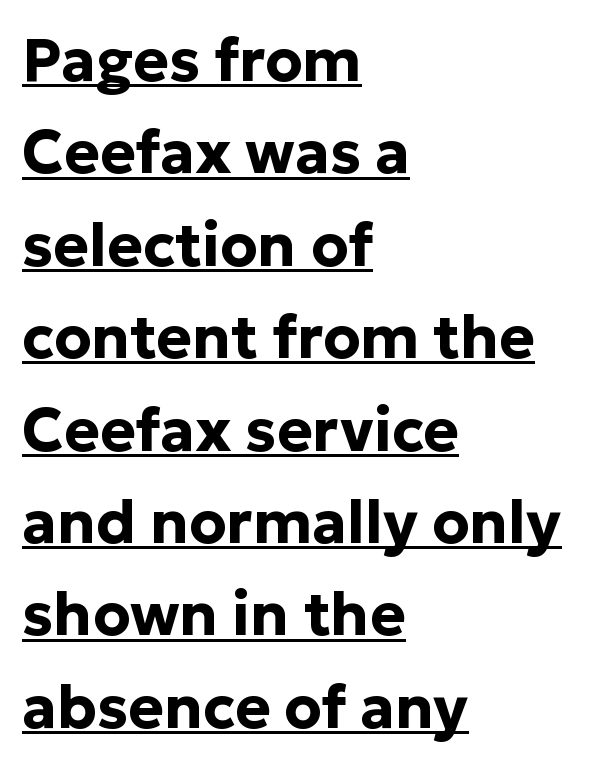
Q: Is the text bold? A: Yes.
Q: Is the text italic (slanted)? A: No, it is upright.
Q: Is the typeface a serif or a sans-serif typeface? A: Sans-serif.
Q: Is the text underlined? A: Yes.
Q: How is the paragraph aligned? A: Left-aligned.
Q: Is the spacing between letters normal or unusually wide? A: Normal.
Q: Is the spacing between lines tight, normal or loose? A: Normal.
Q: Width (condensed, normal, or wide)? A: Normal.
Q: Stroke contrast? A: Low.
Q: x-height? A: Medium.
Q: Monospaced? A: No.
